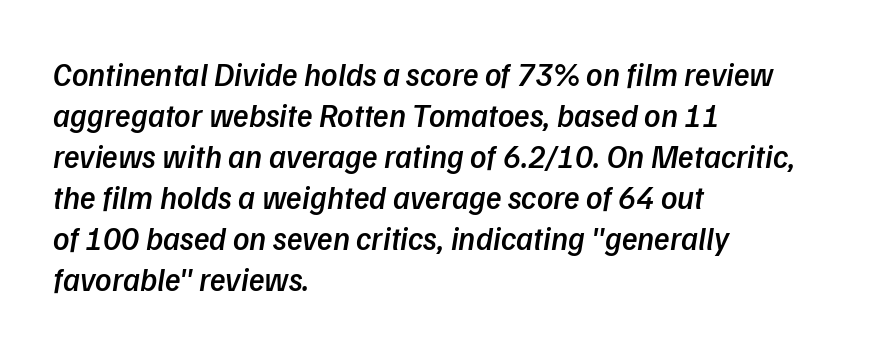
Q: Is the text bold? A: Semi-bold.
Q: Is the text italic (slanted)? A: Yes, it leans right by about 9 degrees.
Q: Is the text underlined? A: No.
Q: How is the paragraph aligned? A: Left-aligned.
Q: Is the spacing between letters normal or unusually wide? A: Normal.
Q: Is the spacing between lines tight, normal or loose? A: Normal.
Q: Width (condensed, normal, or wide)? A: Normal.
Q: Stroke contrast? A: Low.
Q: x-height? A: Medium.
Q: Monospaced? A: No.
